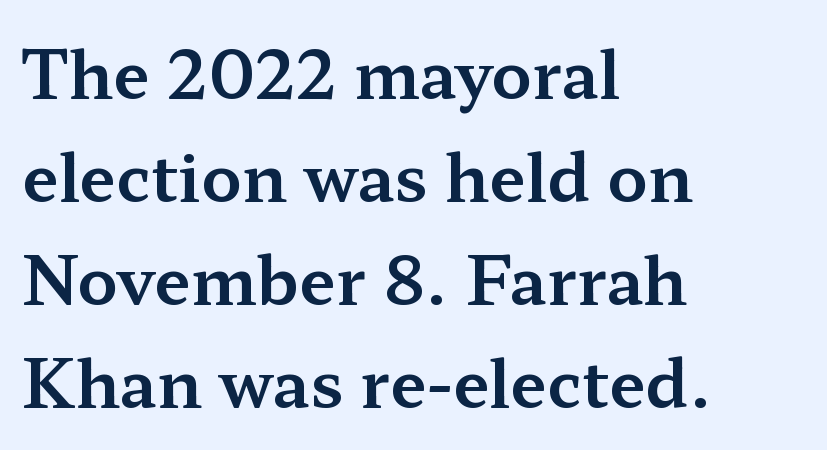
The image shows 66 px wide serif type, upright; set left-aligned, normal line spacing (1.56x), normal letter spacing, not underlined; medium stroke contrast and a medium x-height.
